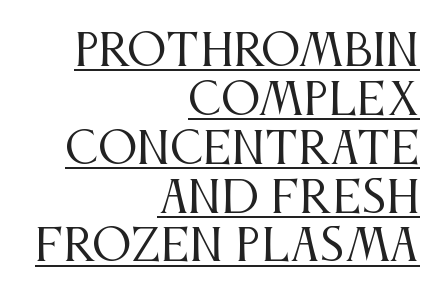
The image shows 44 px regular-weight, condensed serif type, upright; set right-aligned, tight line spacing (1.11x), normal letter spacing, underlined; medium stroke contrast and a large x-height.
